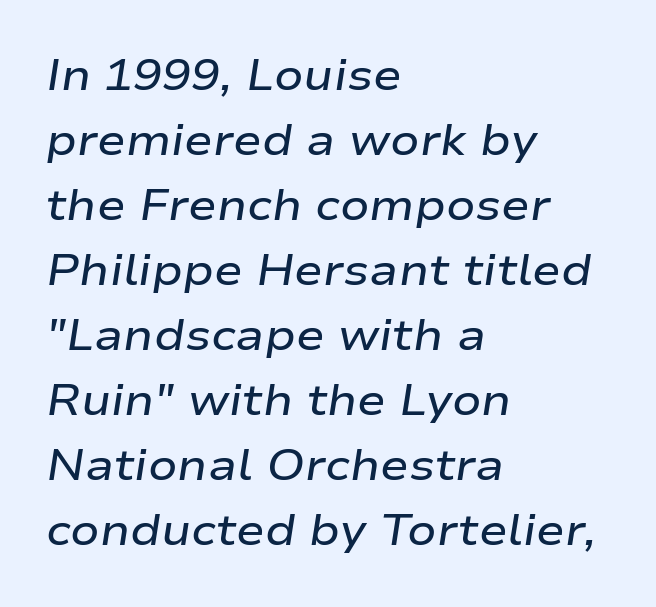
Emphasis-style slanted type is in use. Strokes here are thickened, but only to semibold level. Standard letterfit; no display-style spreading of the glyphs. The block of text has a typical density, with ordinary space between rows. Layout note: lines flush left.
